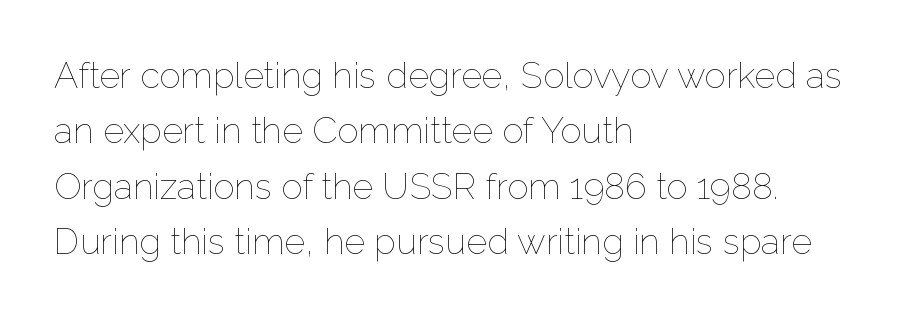
{"italic": "no", "bold": "no", "weight": "thin", "width": "normal", "stroke_contrast": "low", "x_height": "medium", "monospaced": "no", "underline": "no", "align": "left", "line_spacing": "normal", "line_spacing_ratio": 1.54, "letter_spacing": "normal", "letter_spacing_em": 0.0, "glyph_px": 36}
